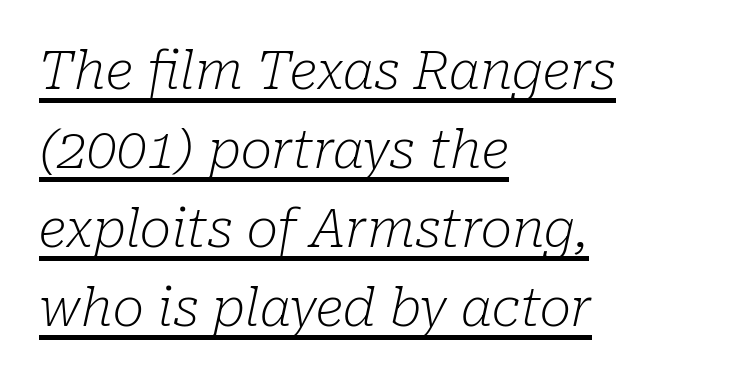
The face used here is seriffed, in the tradition of book romans. No extra tracking has been applied to these lines. Whoever set this chose a conventional vertical rhythm. The passage is arranged the way most books set body copy — flush left. Quick note: underline on.
